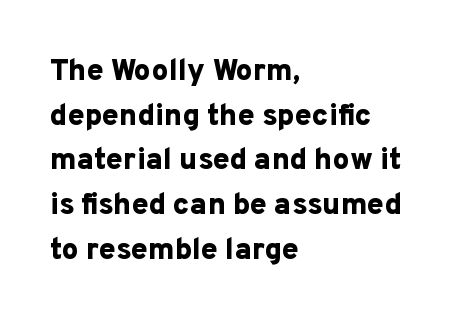
The passage shown is not underscored anywhere. In terms of weight, the rendering is a true, heavy bold. This rendering leaves character spacing at its baseline value. Character widths vary here, with narrow letters taking less room than wide ones.
